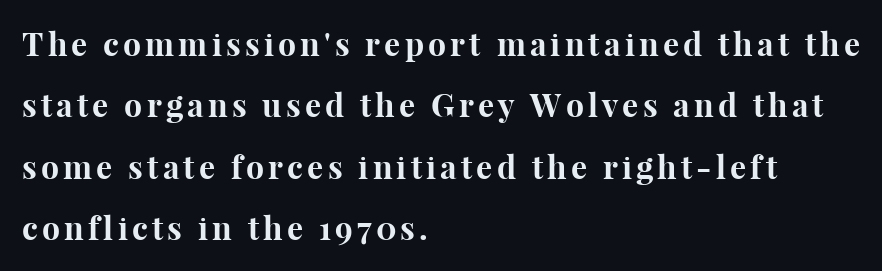
In terms of weight, the rendering is a true, heavy bold. Compared with a centered layout, this one pins lines to the left instead. Think of a printed novel: that variable character pitch is what you see here. Students, observe: this is what heavily led, spacious text looks like. The string is rendered with underlining switched off.
